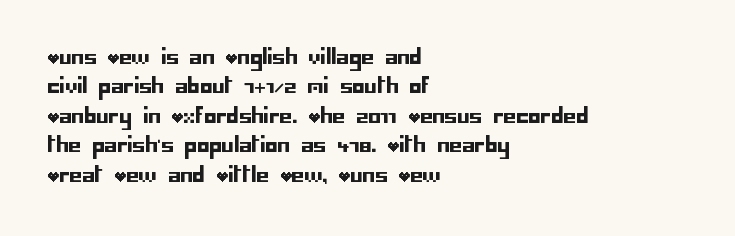
{"italic": "no", "underline": "no", "align": "left", "line_spacing": "normal", "line_spacing_ratio": 1.47, "letter_spacing": "normal", "letter_spacing_em": 0.0, "glyph_px": 20}
